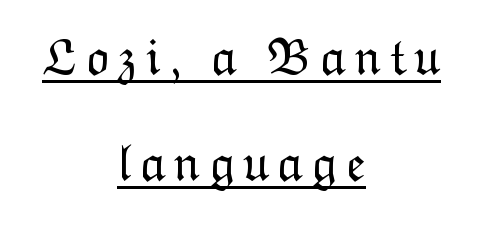
{"italic": "no", "bold": "no", "weight": "light", "width": "normal", "stroke_contrast": "low", "x_height": "medium", "monospaced": "no", "underline": "yes", "align": "center", "line_spacing": "loose", "line_spacing_ratio": 2.04, "glyph_px": 52}
